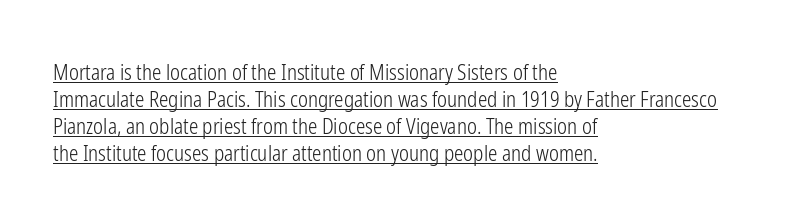
Q: Is the text bold? A: No.
Q: Is the text italic (slanted)? A: No, it is upright.
Q: Is the text underlined? A: Yes.
Q: How is the paragraph aligned? A: Left-aligned.
Q: Is the spacing between letters normal or unusually wide? A: Normal.
Q: Is the spacing between lines tight, normal or loose? A: Normal.
